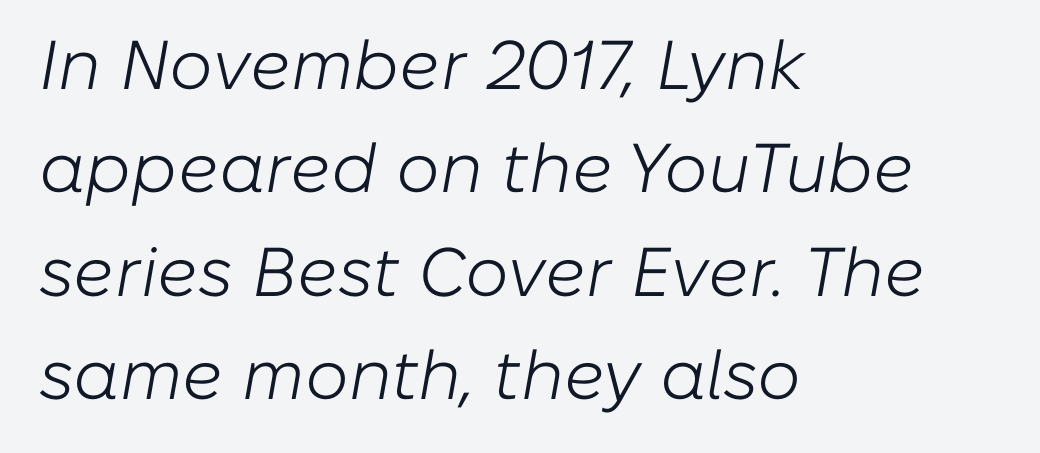
Line beginnings align vertically; line endings do not. The letters sit at their default tracking, neither squeezed nor spread. Descenders are the only things crossing below the line. Character widths vary here, with narrow letters taking less room than wide ones. These lines were composed using italics. Heaviness? Minimal to ordinary, like unemphasized prose.
